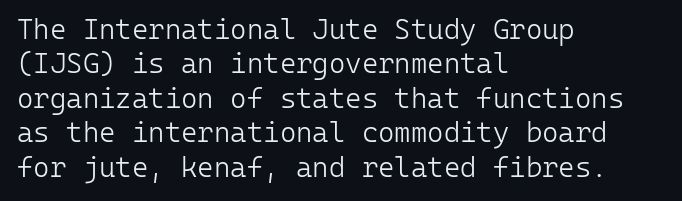
{"serif": "no", "italic": "no", "bold": "no", "weight": "light", "width": "normal", "stroke_contrast": "low", "x_height": "medium", "monospaced": "yes", "underline": "no", "align": "left", "line_spacing_ratio": 1.23, "letter_spacing": "normal", "letter_spacing_em": 0.0, "glyph_px": 28}
